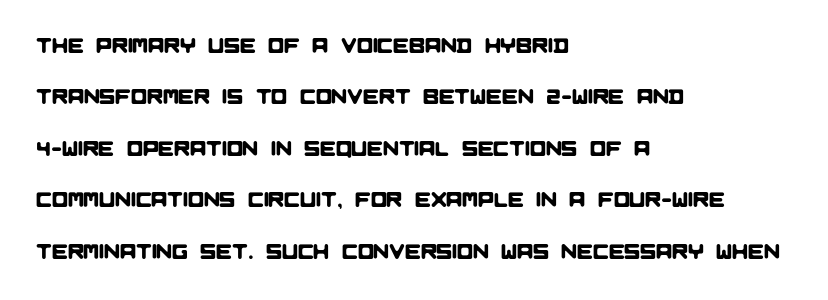
{"underline": "no", "align": "left", "line_spacing": "loose", "line_spacing_ratio": 2.45, "letter_spacing": "normal", "letter_spacing_em": 0.0, "glyph_px": 21}
